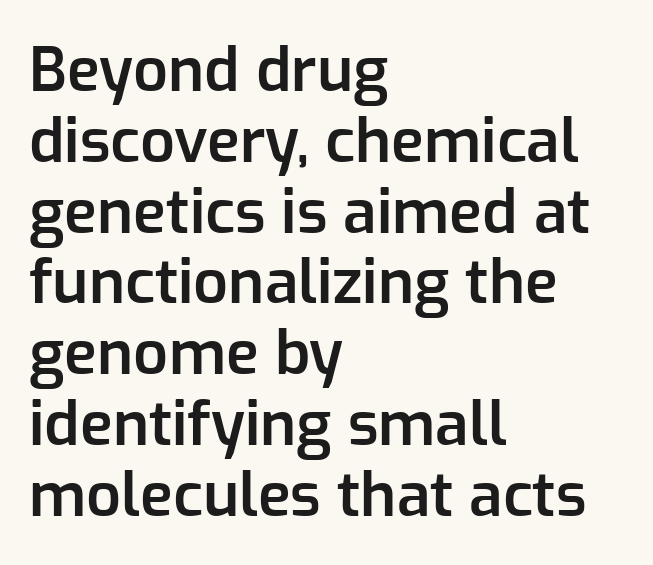
Q: Is the text bold? A: Semi-bold.
Q: Is the text italic (slanted)? A: No, it is upright.
Q: Is the typeface a serif or a sans-serif typeface? A: Sans-serif.
Q: Is the text underlined? A: No.
Q: How is the paragraph aligned? A: Left-aligned.
Q: Is the spacing between letters normal or unusually wide? A: Normal.
Q: Width (condensed, normal, or wide)? A: Normal.
Q: Stroke contrast? A: Low.
Q: x-height? A: Medium.
Q: Monospaced? A: No.
